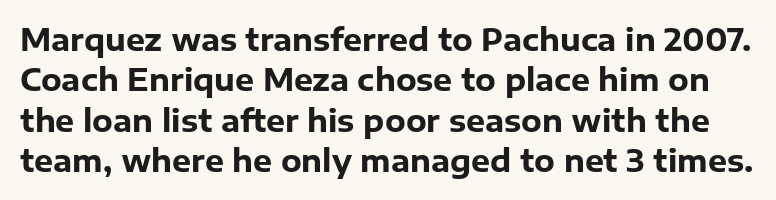
{"serif": "no", "italic": "no", "bold": "yes", "weight": "heavy", "width": "normal", "stroke_contrast": "low", "x_height": "medium", "monospaced": "no", "underline": "no", "line_spacing": "normal", "line_spacing_ratio": 1.35, "letter_spacing": "normal", "letter_spacing_em": 0.0, "glyph_px": 30}
